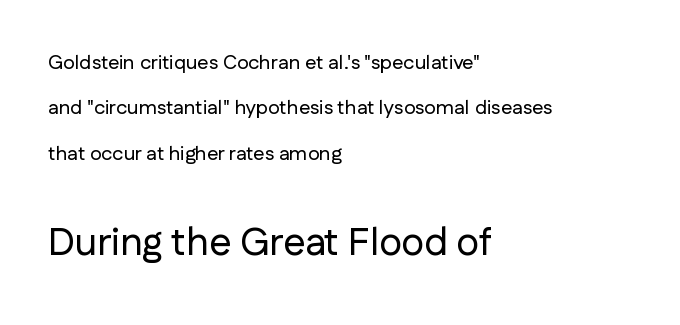
The image shows 39 px sans-serif type, upright; set left-aligned, loose line spacing (2.27x), normal letter spacing, not underlined; the second (bottom) block is 1.95x larger; low stroke contrast and a medium x-height.
